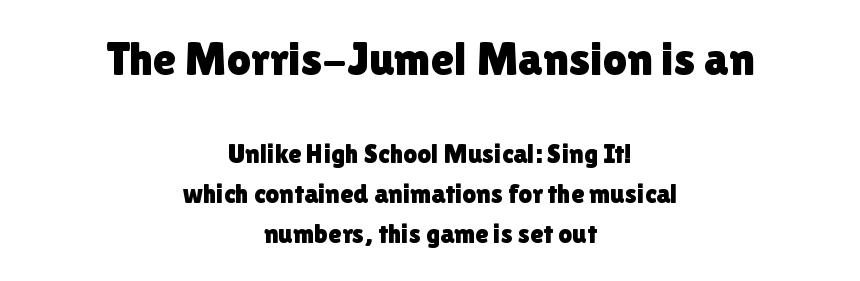
The image shows 47 px sans-serif type, upright; set centered, normal line spacing (1.48x), normal letter spacing, not underlined; the first (top) block is 1.74x larger; a medium x-height.
